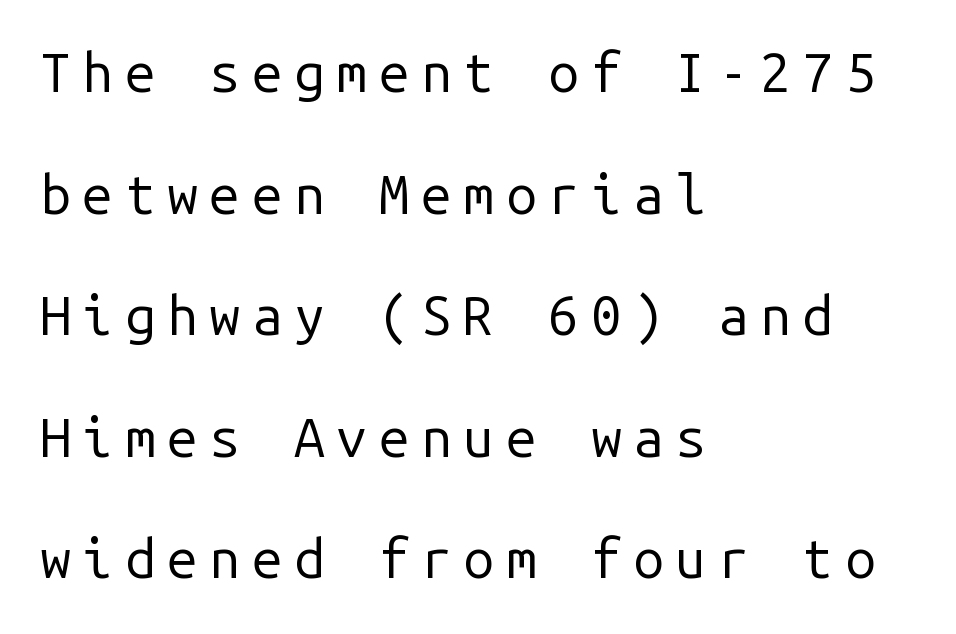
The lines are spread far apart with generous leading. The letters carry no serifs — their stems end cleanly without finishing strokes. The area under the type is left untouched. This sample is left-justified, so line endings fall wherever the words run out.
